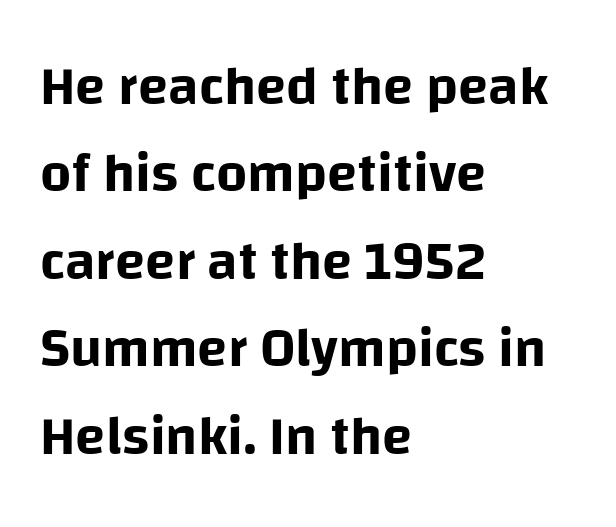
{"serif": "no", "italic": "no", "width": "normal", "stroke_contrast": "low", "x_height": "large", "monospaced": "no", "underline": "no", "align": "left", "line_spacing": "normal", "line_spacing_ratio": 1.59, "letter_spacing": "normal", "letter_spacing_em": 0.0, "glyph_px": 55}
